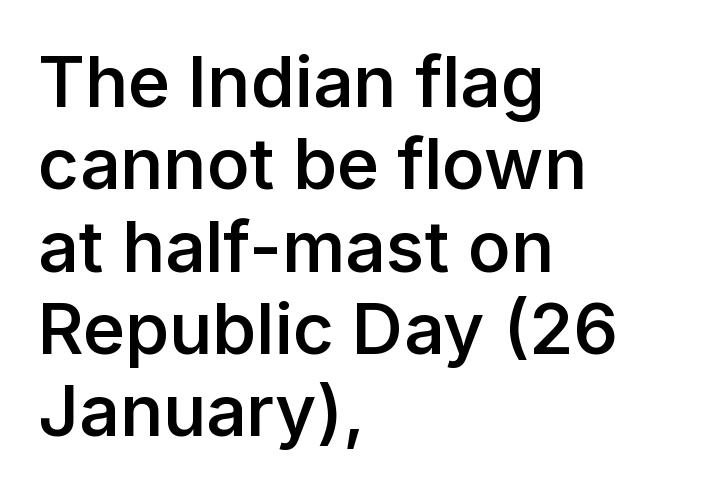
The text block is weighted toward the left margin, trailing off unevenly rightward. I'd describe the lettering as semibold — firm but not a full bold. Character widths vary here, with narrow letters taking less room than wide ones. How are the letters spaced? Ordinarily, with no added tracking. This is the regular roman posture of the typeface.
